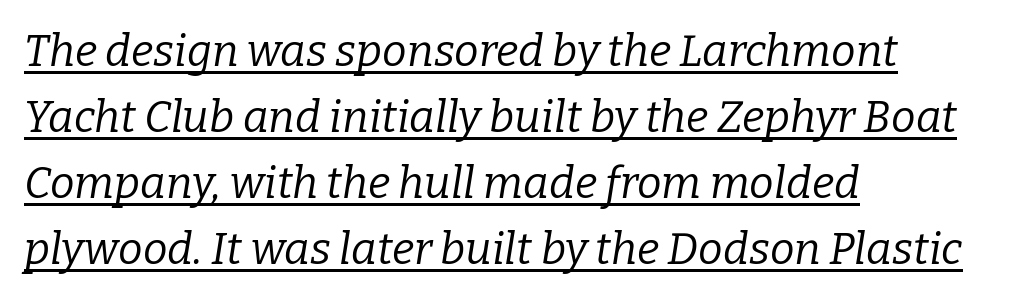
The image shows 44 px regular-weight serif type, italic (leaning right); set left-aligned, normal line spacing (1.5x), normal letter spacing, underlined; low stroke contrast and a medium x-height.
